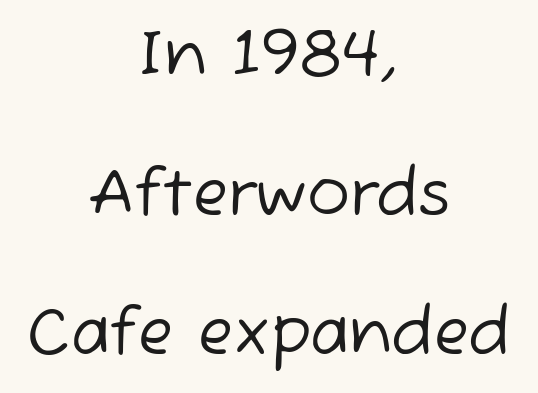
Q: Is the text bold? A: No.
Q: Is the typeface a serif or a sans-serif typeface? A: Sans-serif.
Q: Is the text underlined? A: No.
Q: How is the paragraph aligned? A: Centered.
Q: Is the spacing between letters normal or unusually wide? A: Normal.
Q: Is the spacing between lines tight, normal or loose? A: Loose.
Q: Width (condensed, normal, or wide)? A: Normal.
Q: Stroke contrast? A: Low.
Q: x-height? A: Medium.
Q: Monospaced? A: No.
